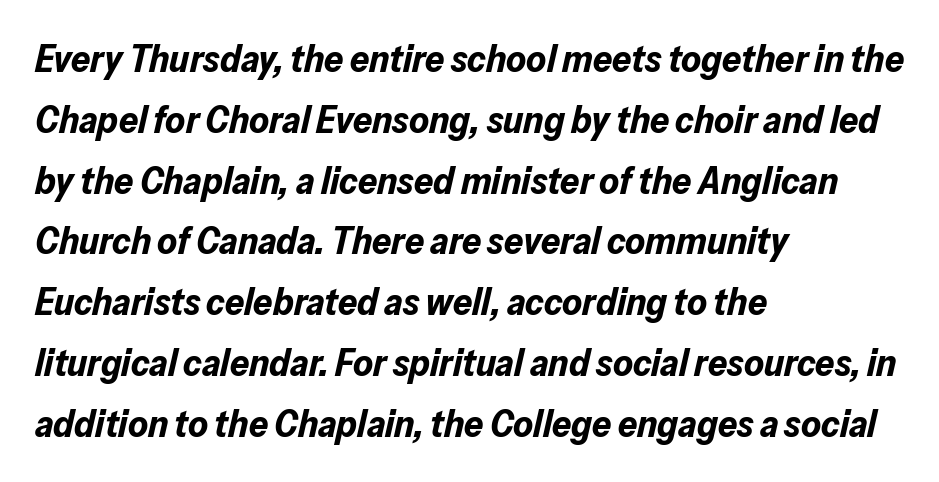
{"italic": "yes", "lean": "right", "slant_degrees": 13, "bold": "yes", "weight": "bold", "width": "normal", "stroke_contrast": "low", "x_height": "medium", "monospaced": "no", "underline": "no", "align": "left", "line_spacing": "normal", "line_spacing_ratio": 1.6, "letter_spacing": "normal", "letter_spacing_em": 0.0, "glyph_px": 38}
